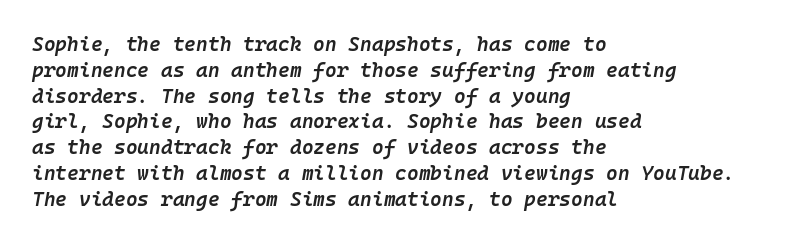
{"italic": "yes", "lean": "right", "slant_degrees": 10, "bold": "semi", "underline": "no", "align": "left", "line_spacing": "normal", "line_spacing_ratio": 1.29, "letter_spacing": "normal", "letter_spacing_em": 0.0, "glyph_px": 20}
